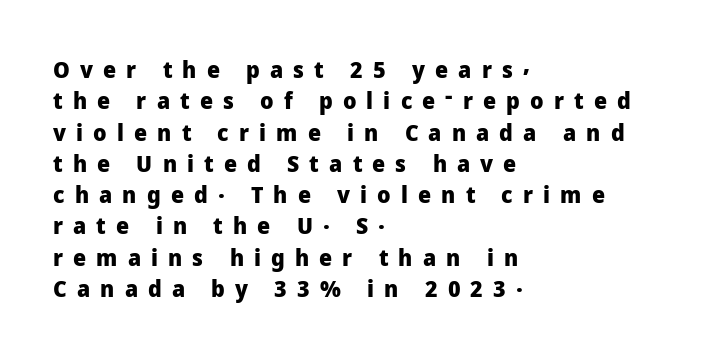
Q: Is the text bold? A: Yes.
Q: Is the text italic (slanted)? A: No, it is upright.
Q: Is the text underlined? A: No.
Q: How is the paragraph aligned? A: Left-aligned.
Q: Is the spacing between letters normal or unusually wide? A: Unusually wide.
Q: Is the spacing between lines tight, normal or loose? A: Normal.
